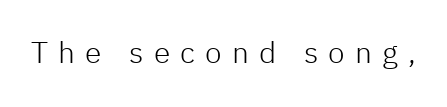
The glyphs in this specimen are sans serif. No chunkiness to these letters — they're not bold. Inter-character spacing is expanded well beyond the font's built-in metrics. Underlining? Definitely not there.
